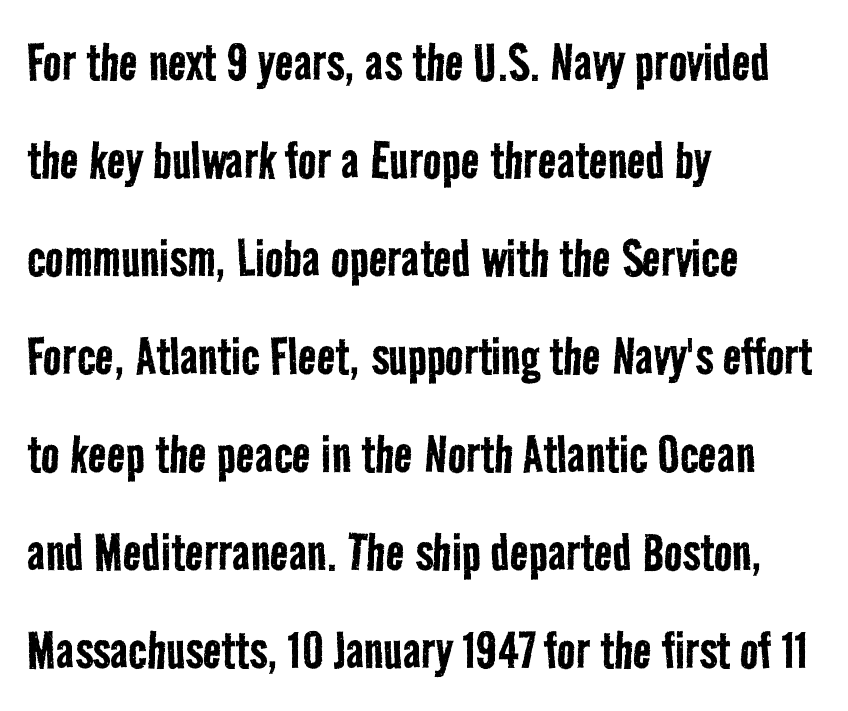
Q: Is the text bold? A: No.
Q: Is the typeface a serif or a sans-serif typeface? A: Sans-serif.
Q: Is the text underlined? A: No.
Q: How is the paragraph aligned? A: Left-aligned.
Q: Is the spacing between letters normal or unusually wide? A: Normal.
Q: Is the spacing between lines tight, normal or loose? A: Normal.
Q: Width (condensed, normal, or wide)? A: Condensed.
Q: Stroke contrast? A: Low.
Q: x-height? A: Medium.
Q: Monospaced? A: No.
